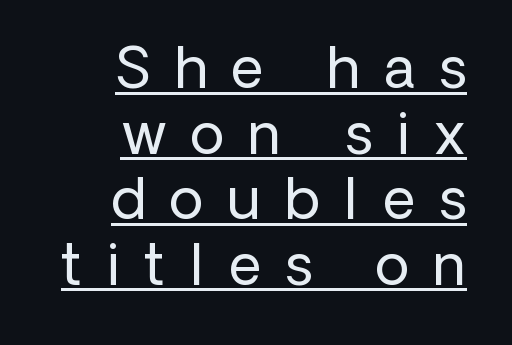
The image shows 56 px regular-weight sans-serif type, upright; set right-aligned, line spacing 1.17x, unusually wide letter spacing (+0.44 em), underlined; low stroke contrast and a medium x-height.
